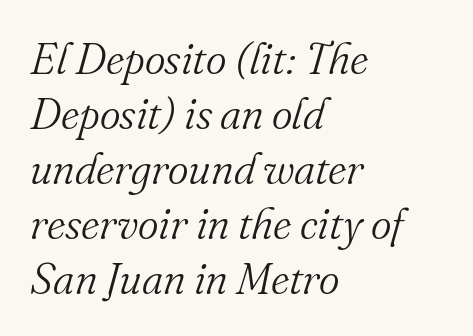
Q: Is the text bold? A: No.
Q: Is the text italic (slanted)? A: Yes, it leans right by about 16 degrees.
Q: Is the typeface a serif or a sans-serif typeface? A: Serif.
Q: Is the text underlined? A: No.
Q: How is the paragraph aligned? A: Left-aligned.
Q: Is the spacing between letters normal or unusually wide? A: Normal.
Q: Is the spacing between lines tight, normal or loose? A: Normal.
Q: Width (condensed, normal, or wide)? A: Normal.
Q: Stroke contrast? A: Medium.
Q: x-height? A: Small.
Q: Monospaced? A: No.
